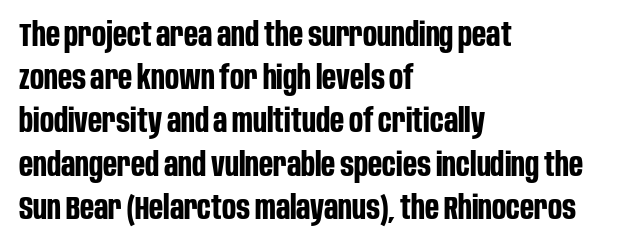
{"serif": "no", "italic": "no", "bold": "yes", "weight": "bold", "width": "condensed", "stroke_contrast": "low", "x_height": "large", "monospaced": "no", "underline": "no", "align": "left", "line_spacing": "normal", "line_spacing_ratio": 1.31, "letter_spacing": "normal", "letter_spacing_em": 0.0, "glyph_px": 33}
